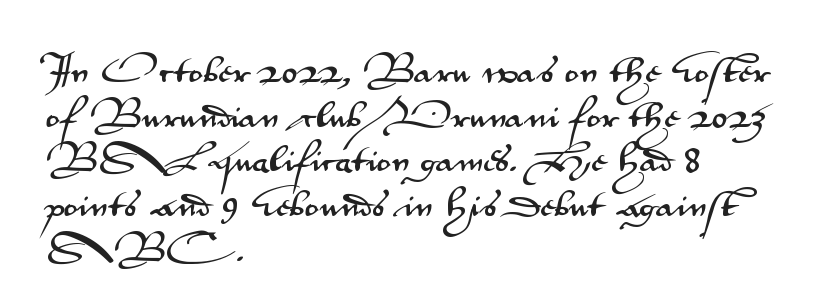
{"serif": "no", "width": "wide", "stroke_contrast": "medium", "x_height": "small", "monospaced": "no", "underline": "no", "align": "left", "line_spacing": "normal", "line_spacing_ratio": 1.49, "letter_spacing": "normal", "letter_spacing_em": 0.0, "glyph_px": 30}
